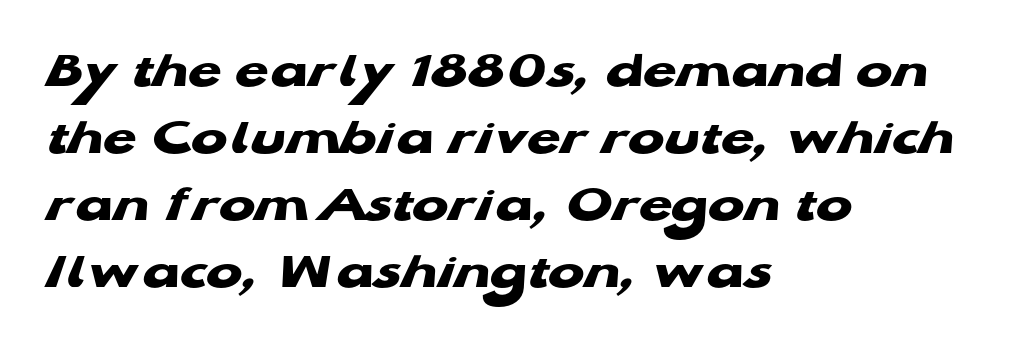
Observe the absence of serifs on each vertical stroke in this sample. Quick note: underline off. Compared with an ordinary text face, these strokes are far heavier — a full bold. Each line starts at the same left margin while the right side varies.
